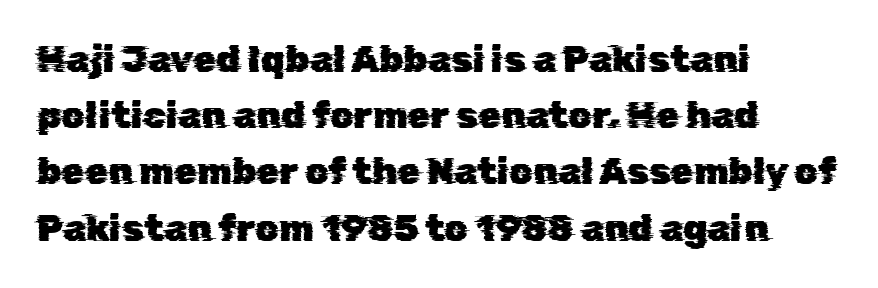
{"serif": "no", "width": "normal", "stroke_contrast": "low", "x_height": "medium", "monospaced": "no", "underline": "no", "align": "left", "line_spacing": "normal", "line_spacing_ratio": 1.52, "letter_spacing": "normal", "letter_spacing_em": 0.0, "glyph_px": 37}
